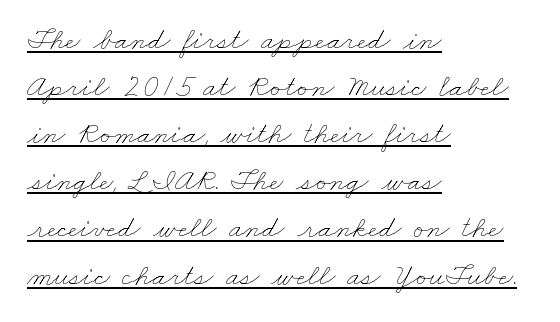
This sample has the flowing, uneven cadence of proportional lettering. The words here are underlined. A quiet, ordinary-to-light weight characterises the typeface. These lines are set flush left with a ragged right edge. A normal amount of white space separates one row of letters from the next.
